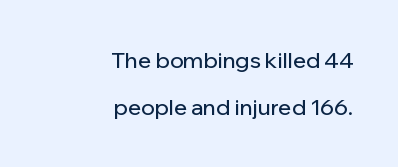
This is roman type, the default non-slanted kind. The tracking reads as untouched default to a designer's eye. Notice how the passage keeps a crisp vertical edge on the right only. Underlining? Definitely not there. The vertical gap from one line to the next is large.
